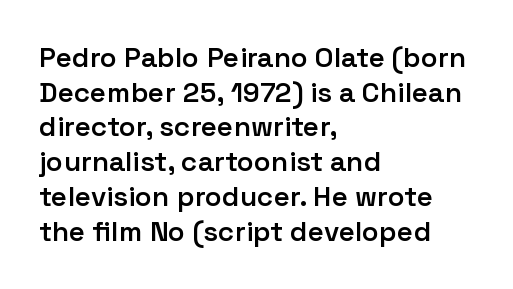
The image shows 28 px semibold sans-serif type, upright; set left-aligned, line spacing 1.24x, normal letter spacing, not underlined; low stroke contrast and a medium x-height.
